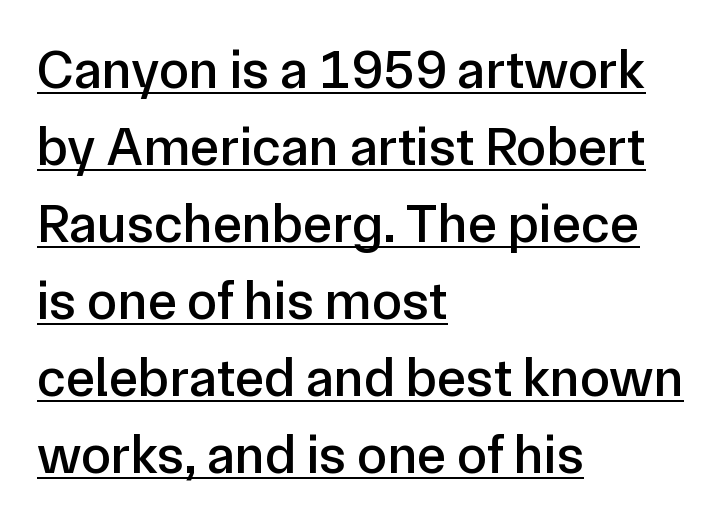
Q: Is the text italic (slanted)? A: No, it is upright.
Q: Is the typeface a serif or a sans-serif typeface? A: Sans-serif.
Q: Is the text underlined? A: Yes.
Q: How is the paragraph aligned? A: Left-aligned.
Q: Is the spacing between letters normal or unusually wide? A: Normal.
Q: Is the spacing between lines tight, normal or loose? A: Normal.
Q: Width (condensed, normal, or wide)? A: Normal.
Q: Stroke contrast? A: Low.
Q: x-height? A: Medium.
Q: Monospaced? A: No.
